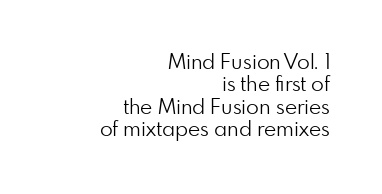
The image shows 21 px text type, upright; set right-aligned, tight line spacing (1.07x), normal letter spacing, not underlined.
